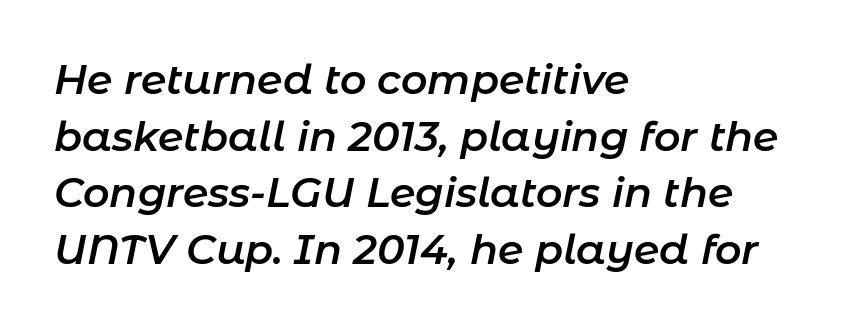
The image shows 41 px semibold type, italic (leaning right); set left-aligned, normal line spacing (1.38x), normal letter spacing, not underlined; low stroke contrast and a medium x-height.
